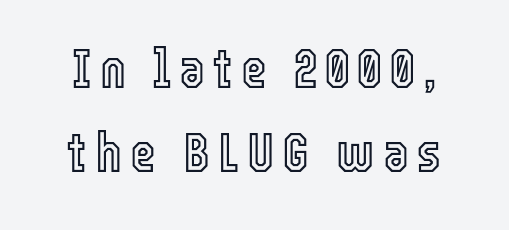
{"italic": "no", "width": "condensed", "x_height": "medium", "monospaced": "no", "underline": "no", "line_spacing": "normal", "line_spacing_ratio": 1.5, "glyph_px": 56}
